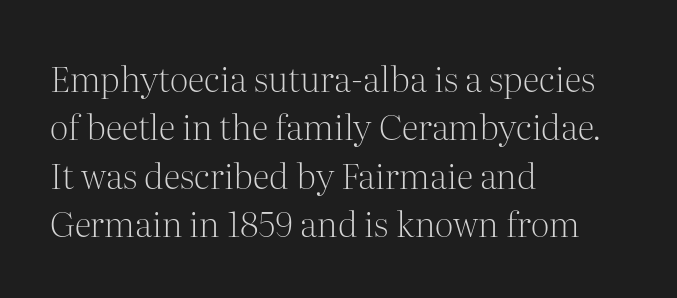
{"serif": "yes", "italic": "no", "bold": "no", "weight": "light", "width": "normal", "stroke_contrast": "medium", "x_height": "medium", "monospaced": "no", "underline": "no", "align": "left", "line_spacing": "normal", "line_spacing_ratio": 1.38, "letter_spacing": "normal", "letter_spacing_em": 0.0, "glyph_px": 35}
